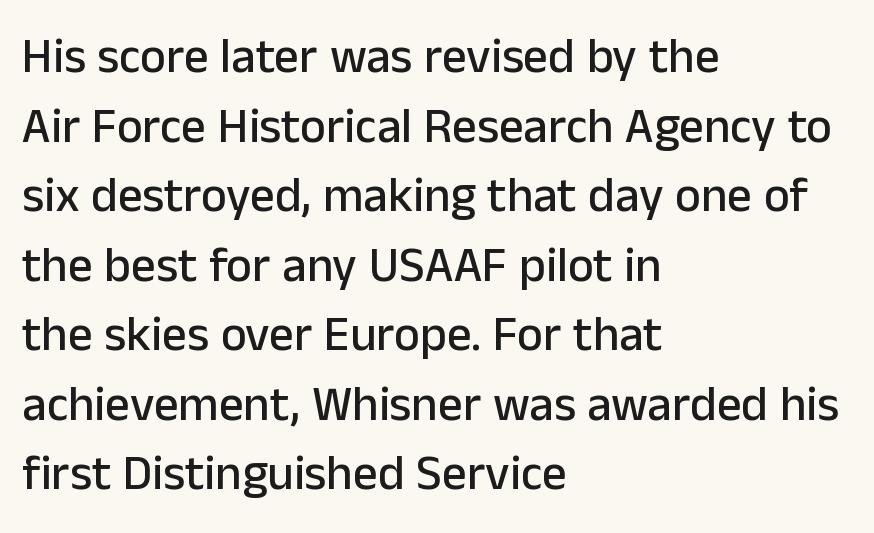
{"serif": "no", "italic": "no", "width": "normal", "stroke_contrast": "low", "x_height": "medium", "monospaced": "no", "underline": "no", "align": "left", "line_spacing": "normal", "line_spacing_ratio": 1.42, "letter_spacing": "normal", "letter_spacing_em": 0.0, "glyph_px": 49}
